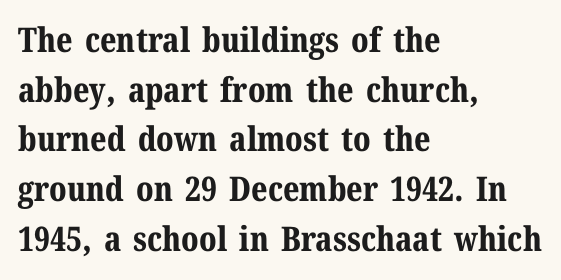
Font category for this specimen: serif. This block has exactly the height ordinary leading produces. Does the copy run flush right? No — it runs flush left. Spacing verdict: proportional, widths tailored to each character. You can tell it's not italic because the verticals are truly vertical.
